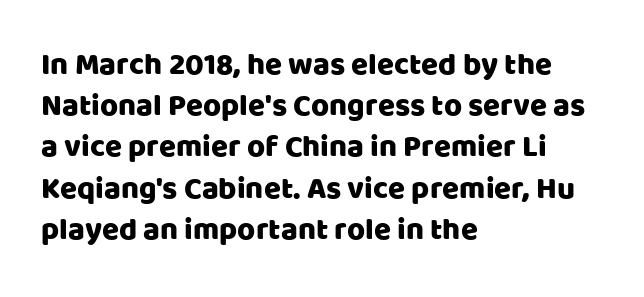
{"serif": "no", "italic": "no", "width": "normal", "stroke_contrast": "low", "x_height": "large", "monospaced": "no", "underline": "no", "align": "left", "line_spacing": "normal", "line_spacing_ratio": 1.33, "letter_spacing": "normal", "letter_spacing_em": 0.0, "glyph_px": 31}
